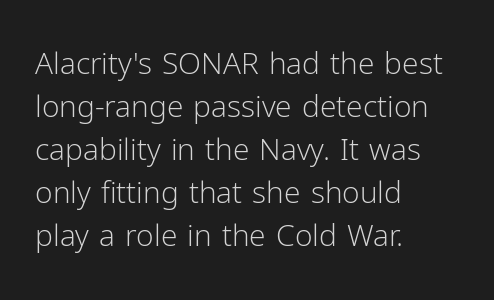
The image shows 30 px light sans-serif type, upright; set left-aligned, normal line spacing (1.43x), normal letter spacing, not underlined; low stroke contrast and a medium x-height.
